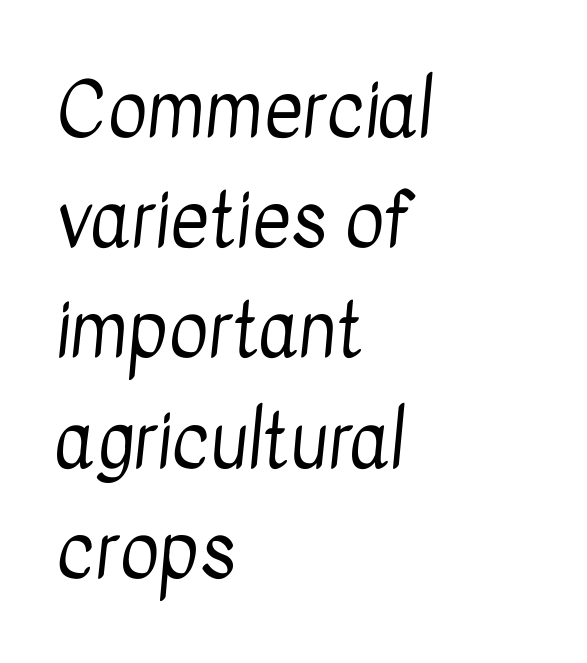
{"serif": "no", "bold": "no", "weight": "regular", "width": "condensed", "stroke_contrast": "low", "x_height": "medium", "monospaced": "no", "underline": "no", "align": "left", "line_spacing": "normal", "line_spacing_ratio": 1.47, "letter_spacing": "normal", "letter_spacing_em": 0.0, "glyph_px": 75}
